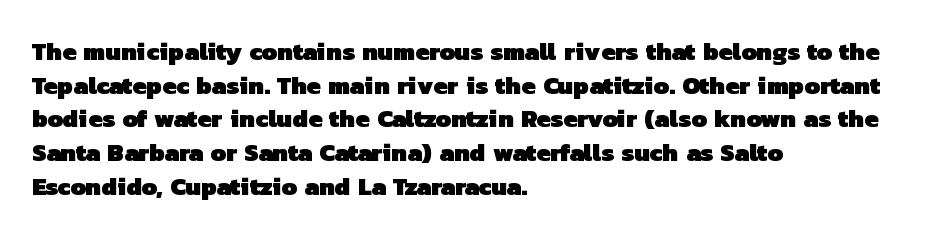
The image shows 25 px bold type; set left-aligned, normal line spacing (1.35x), normal letter spacing, not underlined.
